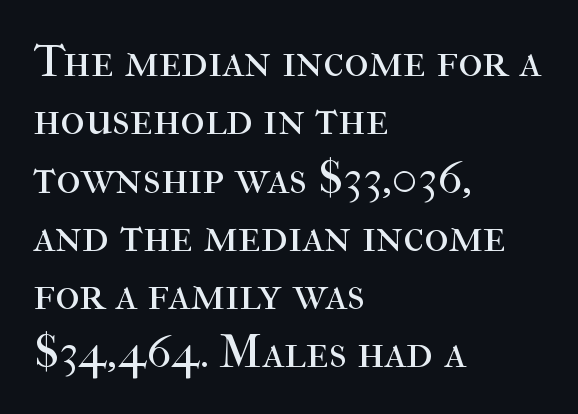
{"serif": "yes", "italic": "no", "bold": "no", "weight": "regular", "width": "normal", "stroke_contrast": "high", "x_height": "medium", "monospaced": "no", "underline": "no", "align": "left", "line_spacing_ratio": 1.24, "letter_spacing": "normal", "letter_spacing_em": 0.0, "glyph_px": 47}
